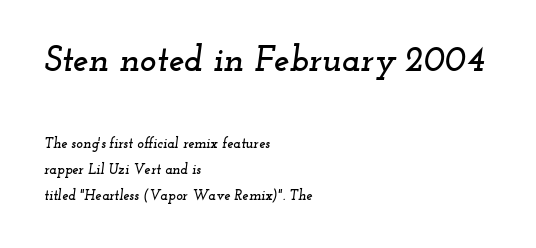
The image shows 35 px wide serif type, italic (leaning right); set left-aligned, line spacing 1.85x, normal letter spacing, not underlined; the first (top) block is 2.5x larger; low stroke contrast and a small x-height.
